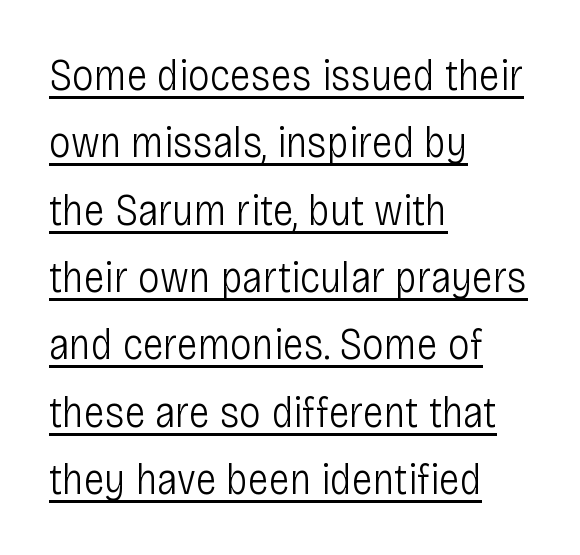
The image shows 44 px light, condensed sans-serif type, upright; set left-aligned, normal line spacing (1.53x), normal letter spacing, underlined; low stroke contrast and a large x-height.
